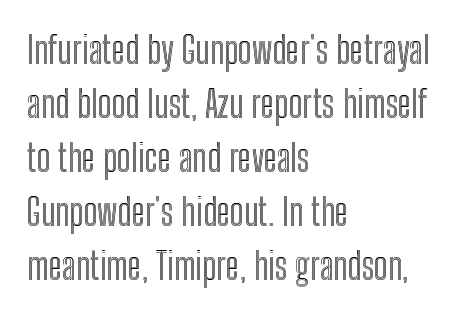
Q: Is the text italic (slanted)? A: No, it is upright.
Q: Is the text underlined? A: No.
Q: How is the paragraph aligned? A: Left-aligned.
Q: Is the spacing between letters normal or unusually wide? A: Normal.
Q: Is the spacing between lines tight, normal or loose? A: Normal.
Q: Width (condensed, normal, or wide)? A: Condensed.
Q: x-height? A: Medium.
Q: Monospaced? A: No.
